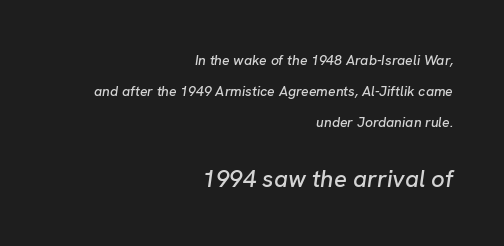
Q: Is the text italic (slanted)? A: Yes, it leans right by about 8 degrees.
Q: Is the text underlined? A: No.
Q: How is the paragraph aligned? A: Right-aligned.
Q: Is the spacing between letters normal or unusually wide? A: Normal.
Q: Is the spacing between lines tight, normal or loose? A: Loose.
Q: Which block of text is set in a larger size, the first (top) or the second (bottom)? A: The second (bottom) one.
